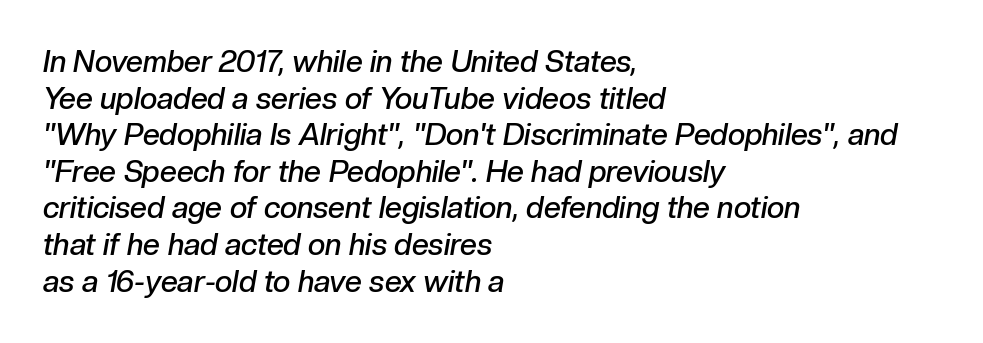
The image shows 30 px semibold type, italic (leaning right); set left-aligned, line spacing 1.22x, normal letter spacing, not underlined; low stroke contrast and a medium x-height.
